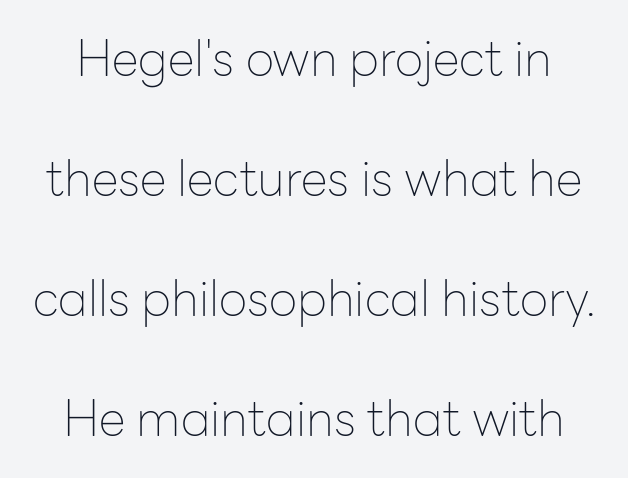
Q: Is the text bold? A: No.
Q: Is the text italic (slanted)? A: No, it is upright.
Q: Is the typeface a serif or a sans-serif typeface? A: Sans-serif.
Q: Is the text underlined? A: No.
Q: Is the spacing between letters normal or unusually wide? A: Normal.
Q: Is the spacing between lines tight, normal or loose? A: Loose.
Q: Width (condensed, normal, or wide)? A: Normal.
Q: Stroke contrast? A: Low.
Q: x-height? A: Medium.
Q: Monospaced? A: No.
